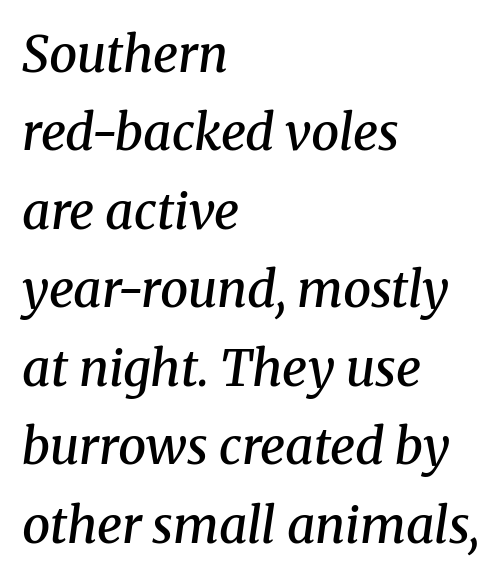
The face used here is proportionally spaced, like ordinary book or web type. The space directly below the letters is spotless. The designer left line spacing at the default. The typography opts for an oblique posture over an upright one. Compared with typical body copy, the letter spacing here is the same. Observe the serifs anchoring each vertical stroke in this sample.
